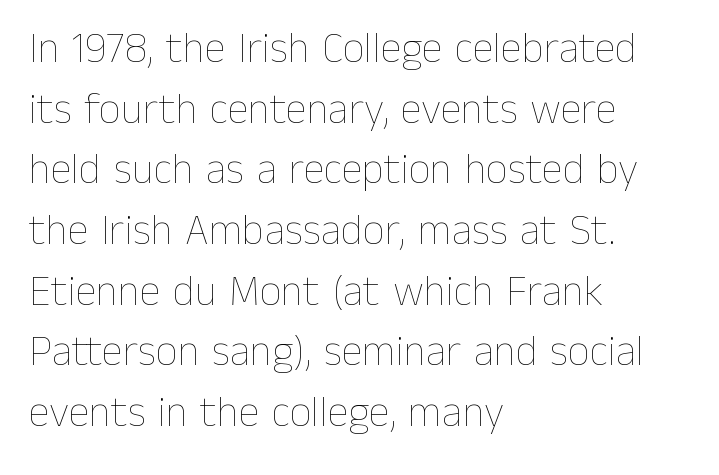
Q: Is the text bold? A: No.
Q: Is the text italic (slanted)? A: No, it is upright.
Q: Is the text underlined? A: No.
Q: How is the paragraph aligned? A: Left-aligned.
Q: Is the spacing between letters normal or unusually wide? A: Normal.
Q: Is the spacing between lines tight, normal or loose? A: Normal.
Q: Width (condensed, normal, or wide)? A: Normal.
Q: Stroke contrast? A: Low.
Q: x-height? A: Medium.
Q: Monospaced? A: No.
